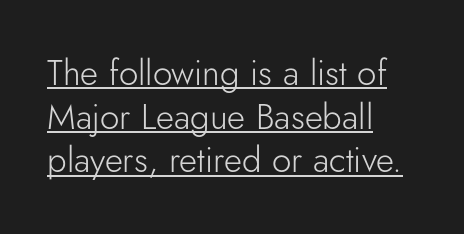
Q: Is the text bold? A: No.
Q: Is the text italic (slanted)? A: No, it is upright.
Q: Is the typeface a serif or a sans-serif typeface? A: Sans-serif.
Q: Is the text underlined? A: Yes.
Q: How is the paragraph aligned? A: Left-aligned.
Q: Is the spacing between letters normal or unusually wide? A: Normal.
Q: Is the spacing between lines tight, normal or loose? A: Normal.
Q: Width (condensed, normal, or wide)? A: Normal.
Q: Stroke contrast? A: Low.
Q: x-height? A: Small.
Q: Monospaced? A: No.
